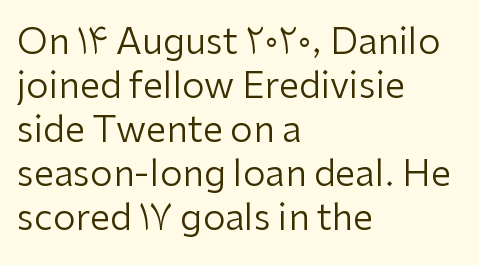
Q: Is the text bold? A: No.
Q: Is the text italic (slanted)? A: No, it is upright.
Q: Is the typeface a serif or a sans-serif typeface? A: Sans-serif.
Q: Is the text underlined? A: No.
Q: How is the paragraph aligned? A: Left-aligned.
Q: Is the spacing between letters normal or unusually wide? A: Normal.
Q: Width (condensed, normal, or wide)? A: Normal.
Q: Stroke contrast? A: Low.
Q: x-height? A: Medium.
Q: Monospaced? A: No.
